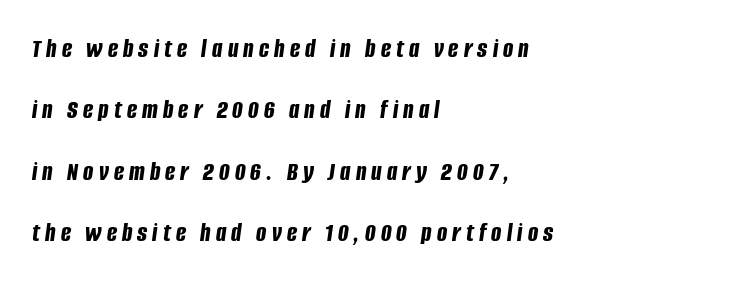
If you drew a line through each stem, it would be angled. Notice the wide empty band between every row — that's loose leading. Rule under the text: the space is simply empty. The face used here has the dense, thick strokes of a bold.
